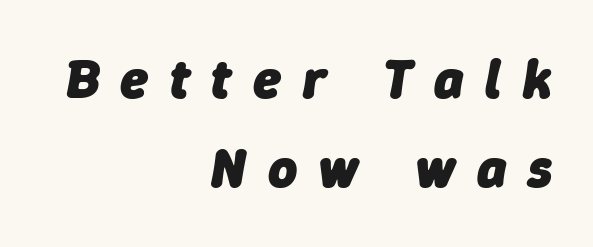
The image shows 56 px heavy type, italic (leaning right); set right-aligned, normal line spacing (1.59x), unusually wide letter spacing (+0.38 em), not underlined; low stroke contrast and a medium x-height.
